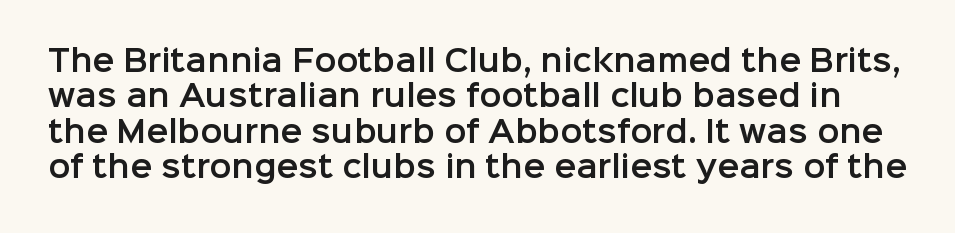
{"serif": "no", "italic": "no", "width": "normal", "stroke_contrast": "low", "x_height": "medium", "monospaced": "no", "underline": "no", "line_spacing_ratio": 1.22, "letter_spacing": "normal", "letter_spacing_em": 0.0, "glyph_px": 29}
